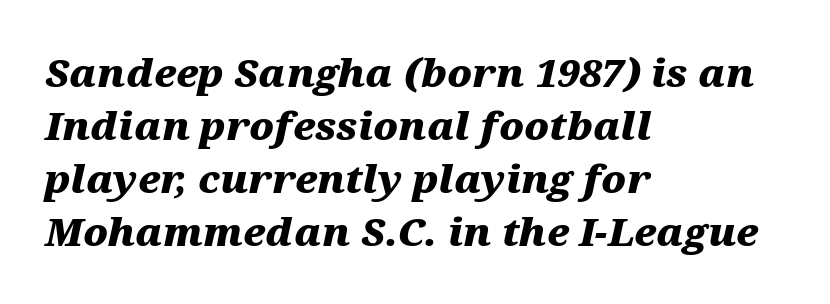
Alignment: flush left. The gaps between neighbouring characters are ordinary and unremarkable. Italic: yes, the glyphs are oblique. The vertical gap from one line to the next is medium. Students, this is bold: see how much ink each stroke carries.
